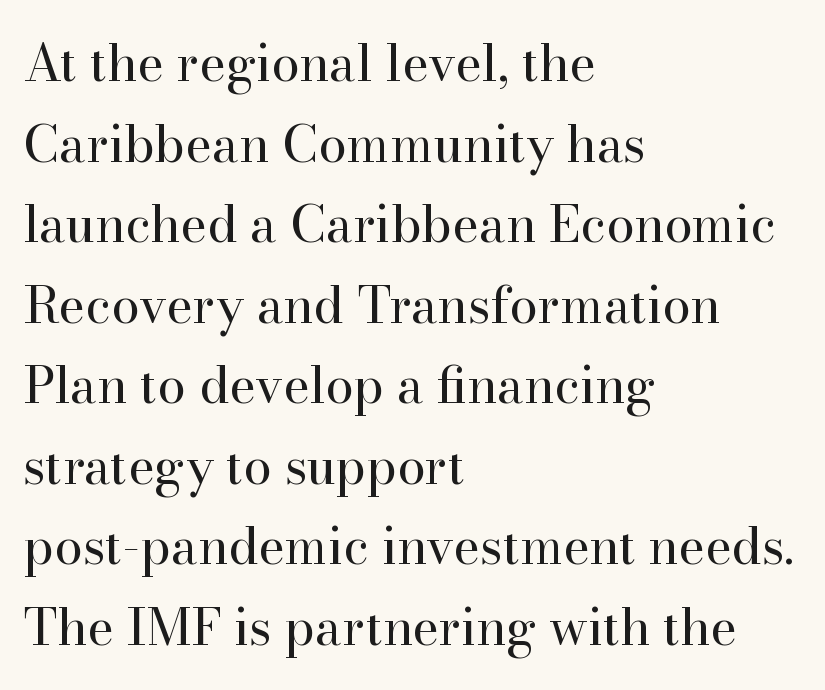
The zone under the glyphs is completely vacant. Does the lettering tilt? It doesn't — this is upright. Look at the tracking — it's just the regular setting, nothing added. The passage shown stacks its lines at a standard gap. The typesetting does not lean heavy: it is not bold.
